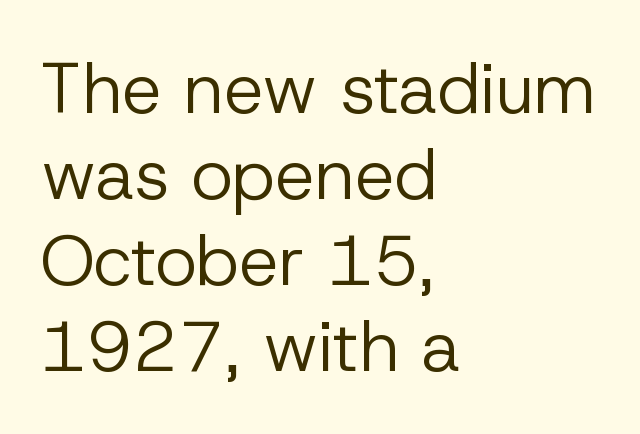
Character widths vary here, with narrow letters taking less room than wide ones. The text block is weighted toward the left margin, trailing off unevenly rightward. Notice how the stems are strictly vertical — no italics here. Each word holds together tightly as a unit, with standard inter-letter gaps. Quick note: underline off.
